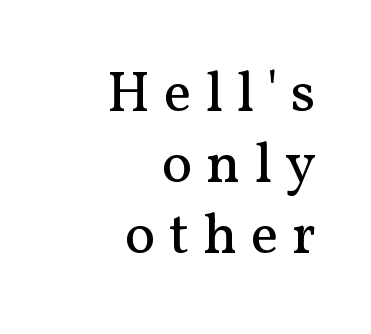
Q: Is the text bold? A: No.
Q: Is the text italic (slanted)? A: No, it is upright.
Q: Is the typeface a serif or a sans-serif typeface? A: Serif.
Q: Is the text underlined? A: No.
Q: How is the paragraph aligned? A: Right-aligned.
Q: Is the spacing between letters normal or unusually wide? A: Unusually wide.
Q: Width (condensed, normal, or wide)? A: Normal.
Q: Stroke contrast? A: Medium.
Q: x-height? A: Medium.
Q: Monospaced? A: No.
